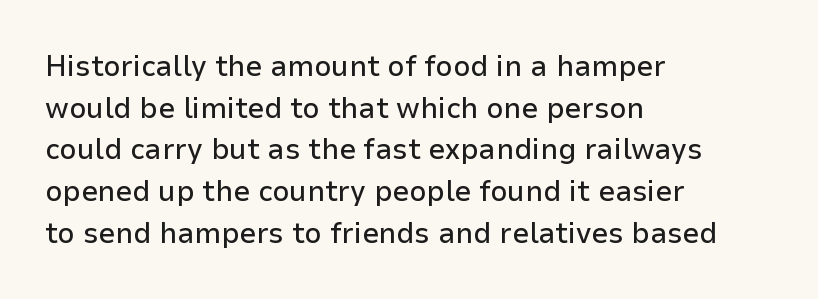
The image shows 30 px sans-serif type, upright; set left-aligned, normal line spacing (1.39x), normal letter spacing, not underlined; low stroke contrast and a medium x-height.
